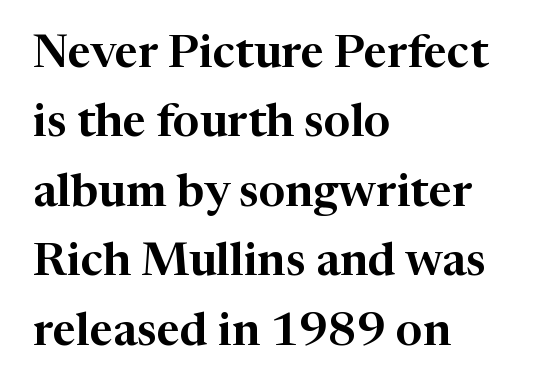
Q: Is the text italic (slanted)? A: No, it is upright.
Q: Is the typeface a serif or a sans-serif typeface? A: Serif.
Q: Is the text underlined? A: No.
Q: How is the paragraph aligned? A: Left-aligned.
Q: Is the spacing between letters normal or unusually wide? A: Normal.
Q: Is the spacing between lines tight, normal or loose? A: Normal.
Q: Width (condensed, normal, or wide)? A: Normal.
Q: Stroke contrast? A: High.
Q: x-height? A: Medium.
Q: Monospaced? A: No.
